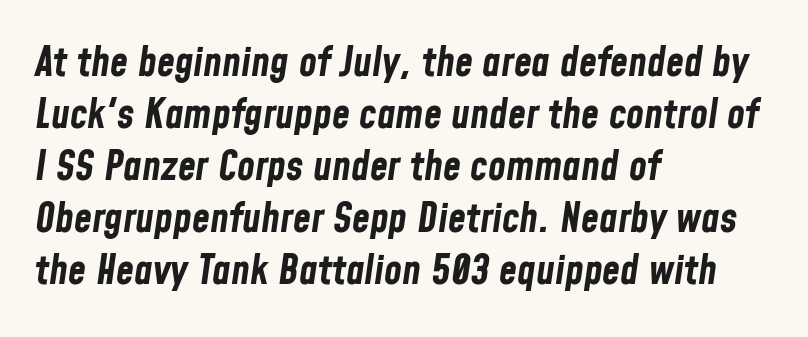
Normally led — the rows are evenly, conventionally spaced. Character widths vary here, with narrow letters taking less room than wide ones. In terms of letterspacing, this is plain default setting. In terms of weight, the rendering is a true, heavy bold. Horizontal alignment here is leftward, the default for most running prose.
